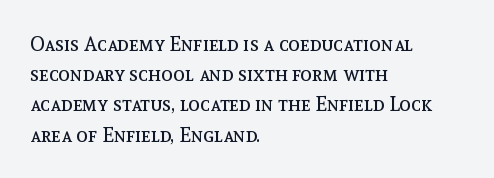
Q: Is the text bold? A: No.
Q: Is the text italic (slanted)? A: No, it is upright.
Q: Is the text underlined? A: No.
Q: How is the paragraph aligned? A: Left-aligned.
Q: Is the spacing between letters normal or unusually wide? A: Normal.
Q: Is the spacing between lines tight, normal or loose? A: Normal.
